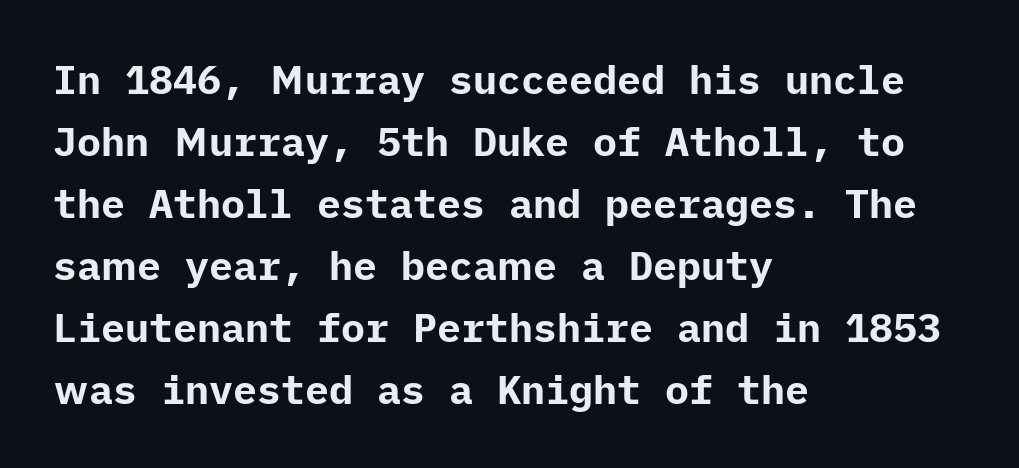
{"serif": "no", "italic": "no", "bold": "yes", "weight": "bold", "width": "normal", "stroke_contrast": "low", "x_height": "medium", "underline": "no", "align": "left", "line_spacing": "normal", "line_spacing_ratio": 1.55, "letter_spacing": "normal", "letter_spacing_em": 0.0, "glyph_px": 40}
